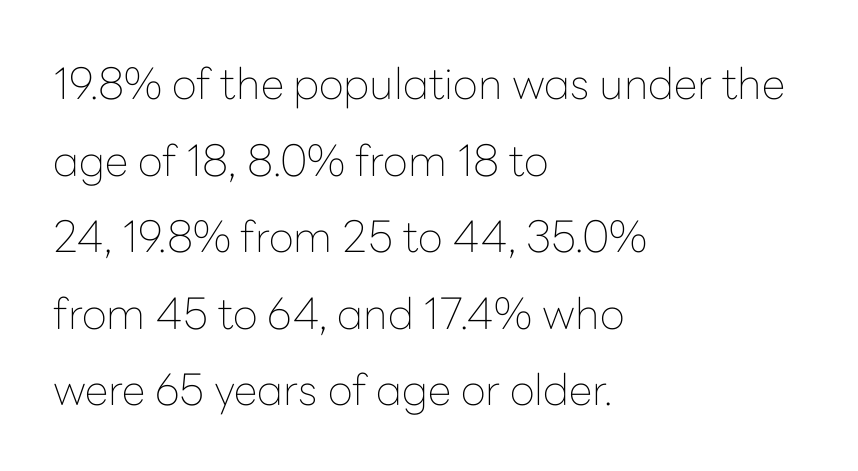
The image shows 43 px thin sans-serif type, upright; set left-aligned, line spacing 1.78x, normal letter spacing, not underlined; low stroke contrast and a medium x-height.
